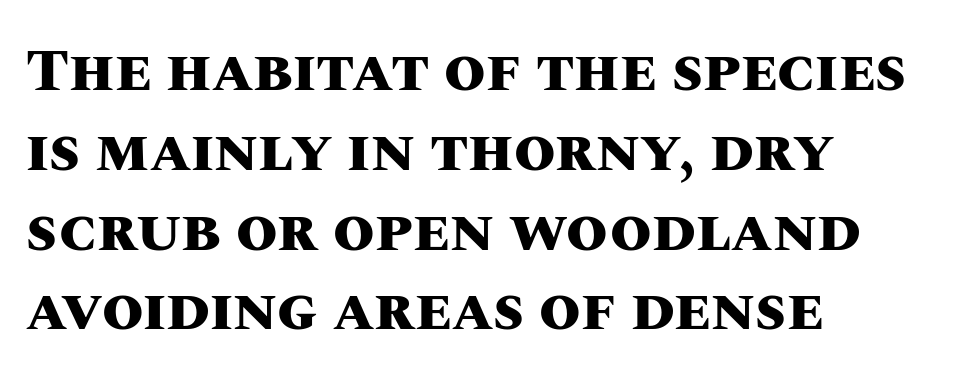
{"italic": "no", "bold": "yes", "weight": "heavy", "width": "normal", "stroke_contrast": "medium", "x_height": "large", "monospaced": "no", "underline": "no", "align": "left", "line_spacing": "normal", "line_spacing_ratio": 1.33, "letter_spacing": "normal", "letter_spacing_em": 0.0, "glyph_px": 60}
